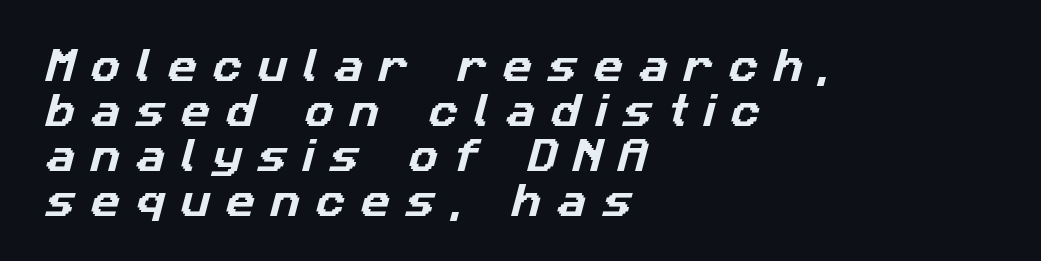
Q: Is the typeface a serif or a sans-serif typeface? A: Sans-serif.
Q: Is the text underlined? A: No.
Q: How is the paragraph aligned? A: Left-aligned.
Q: Is the spacing between letters normal or unusually wide? A: Unusually wide.
Q: Is the spacing between lines tight, normal or loose? A: Normal.
Q: Width (condensed, normal, or wide)? A: Normal.
Q: Stroke contrast? A: Low.
Q: x-height? A: Medium.
Q: Monospaced? A: No.
